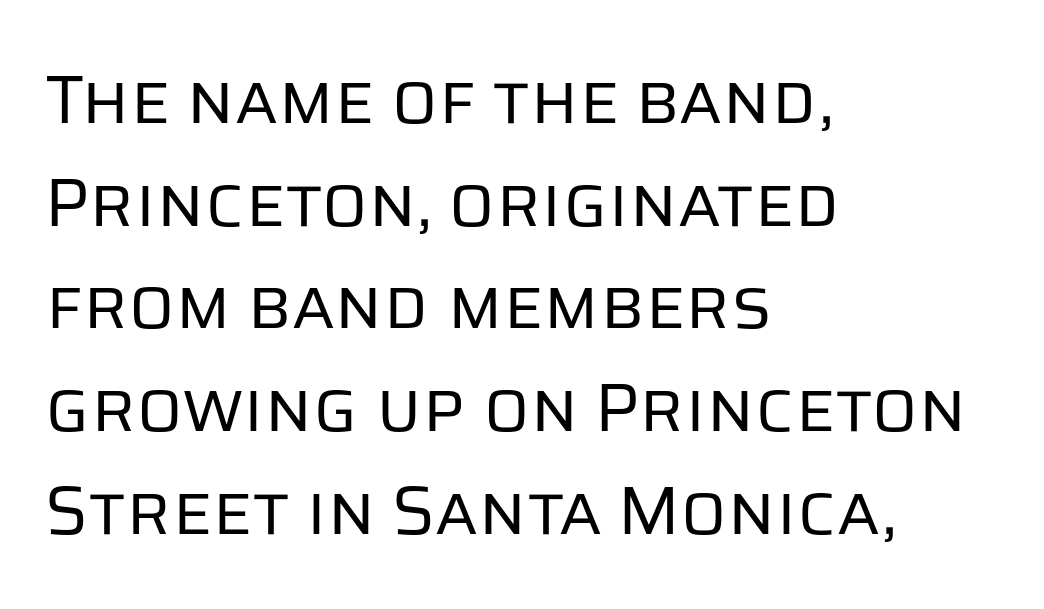
{"serif": "no", "italic": "no", "bold": "no", "weight": "regular", "width": "normal", "stroke_contrast": "low", "x_height": "large", "monospaced": "no", "underline": "no", "align": "left", "line_spacing": "normal", "line_spacing_ratio": 1.51, "letter_spacing": "normal", "letter_spacing_em": 0.0, "glyph_px": 68}
